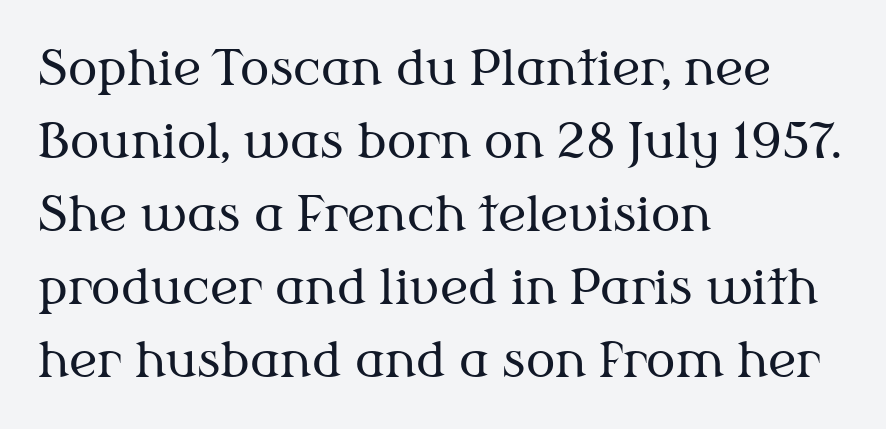
Q: Is the text bold? A: No.
Q: Is the text italic (slanted)? A: No, it is upright.
Q: Is the typeface a serif or a sans-serif typeface? A: Serif.
Q: Is the text underlined? A: No.
Q: How is the paragraph aligned? A: Left-aligned.
Q: Is the spacing between letters normal or unusually wide? A: Normal.
Q: Is the spacing between lines tight, normal or loose? A: Normal.
Q: Width (condensed, normal, or wide)? A: Normal.
Q: Stroke contrast? A: Medium.
Q: x-height? A: Medium.
Q: Monospaced? A: No.
